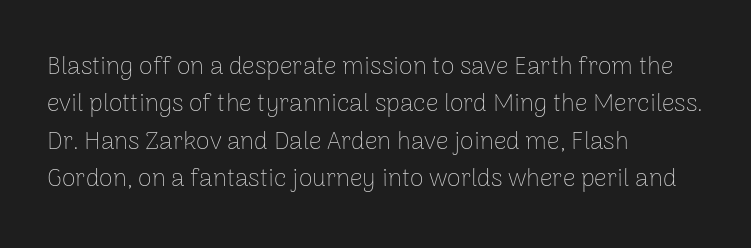
The image shows 25 px text type, upright; set left-aligned, normal line spacing (1.5x), normal letter spacing, not underlined.
